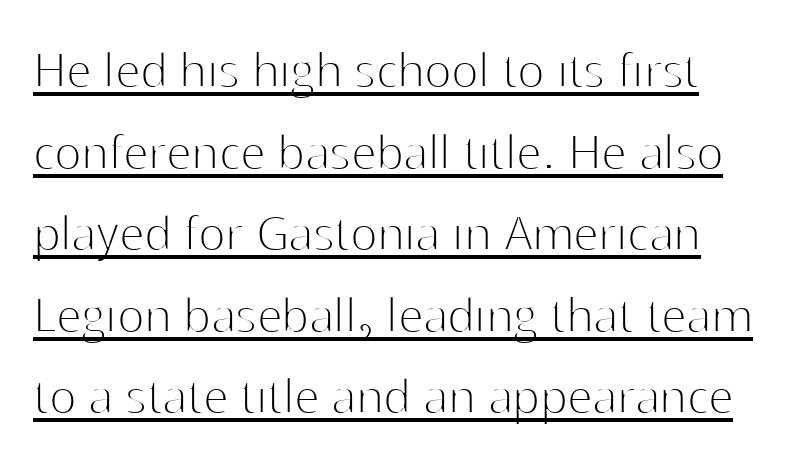
Q: Is the text bold? A: No.
Q: Is the text italic (slanted)? A: No, it is upright.
Q: Is the typeface a serif or a sans-serif typeface? A: Sans-serif.
Q: Is the text underlined? A: Yes.
Q: Is the spacing between letters normal or unusually wide? A: Normal.
Q: Is the spacing between lines tight, normal or loose? A: Normal.
Q: Width (condensed, normal, or wide)? A: Normal.
Q: Stroke contrast? A: High.
Q: x-height? A: Medium.
Q: Monospaced? A: No.
